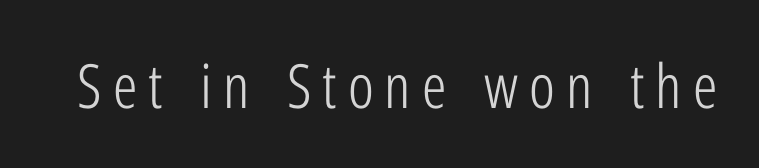
{"serif": "no", "italic": "no", "bold": "no", "weight": "light", "width": "condensed", "stroke_contrast": "low", "x_height": "medium", "monospaced": "no", "underline": "no", "glyph_px": 61}
